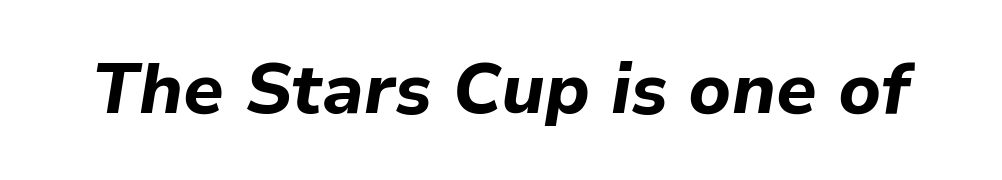
The image shows 71 px bold type, italic (leaning right); set normal letter spacing, not underlined; low stroke contrast and a medium x-height.
